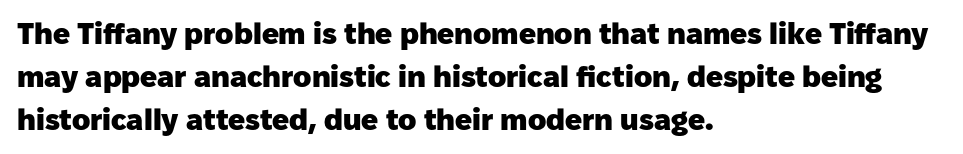
Summary of vertical rhythm: regular, with standard interline spacing. Check the space under the baseline: it is left empty. Type style note: lacks serifs. Tracking value appears to be zero — textbook default spacing. Emphasis by weight is at full strength: bold.
